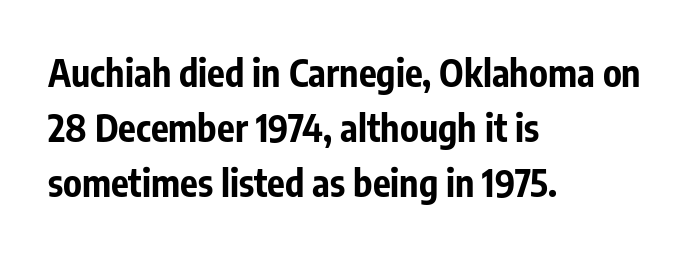
Q: Is the text bold? A: Yes.
Q: Is the text italic (slanted)? A: No, it is upright.
Q: Is the typeface a serif or a sans-serif typeface? A: Sans-serif.
Q: Is the text underlined? A: No.
Q: How is the paragraph aligned? A: Left-aligned.
Q: Is the spacing between letters normal or unusually wide? A: Normal.
Q: Is the spacing between lines tight, normal or loose? A: Normal.
Q: Width (condensed, normal, or wide)? A: Condensed.
Q: Stroke contrast? A: Low.
Q: x-height? A: Medium.
Q: Monospaced? A: No.
